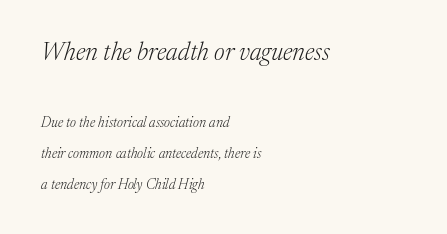
Q: Is the text bold? A: No.
Q: Is the text italic (slanted)? A: Yes, it leans right by about 17 degrees.
Q: Is the text underlined? A: No.
Q: How is the paragraph aligned? A: Left-aligned.
Q: Is the spacing between letters normal or unusually wide? A: Normal.
Q: Is the spacing between lines tight, normal or loose? A: Loose.
Q: Which block of text is set in a larger size, the first (top) or the second (bottom)? A: The first (top) one.
